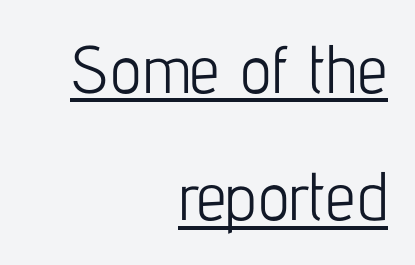
{"serif": "no", "italic": "no", "bold": "no", "weight": "light", "width": "condensed", "stroke_contrast": "low", "x_height": "medium", "monospaced": "no", "underline": "yes", "align": "right", "line_spacing": "loose", "line_spacing_ratio": 1.9, "letter_spacing": "normal", "letter_spacing_em": 0.0, "glyph_px": 67}
